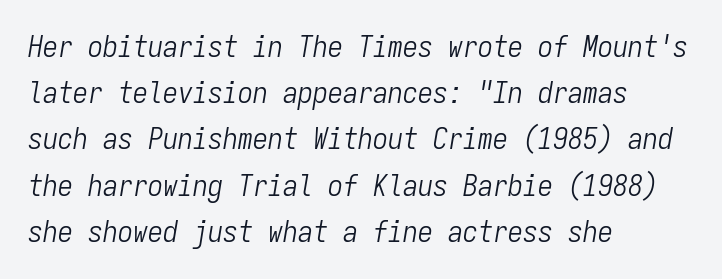
{"italic": "yes", "lean": "right", "slant_degrees": 9, "bold": "no", "weight": "light", "width": "condensed", "stroke_contrast": "low", "x_height": "medium", "monospaced": "yes", "underline": "no", "align": "left", "line_spacing": "normal", "line_spacing_ratio": 1.54, "letter_spacing": "normal", "letter_spacing_em": 0.0, "glyph_px": 30}
